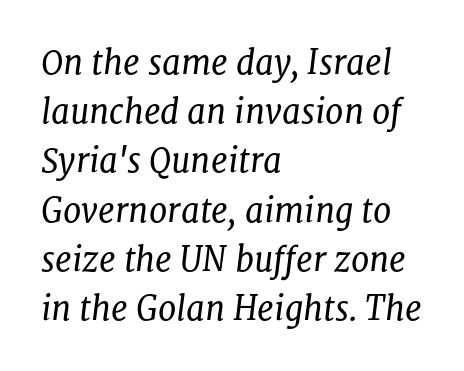
Interline gaps are of average width in this sample. The strokes carry an ordinary text weight at most. Here the designer chose a conventional face with non-uniform glyph widths. The axis of the letterforms is tilted away from vertical.
